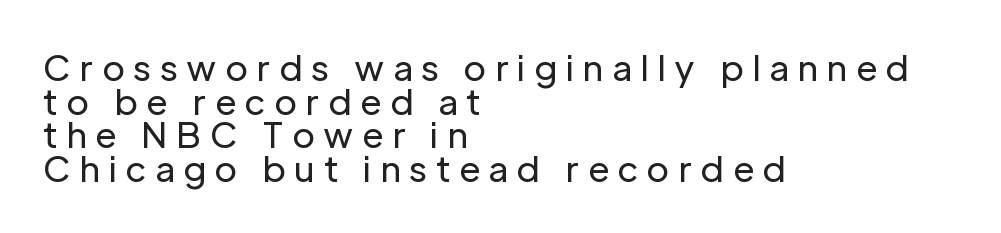
{"serif": "no", "italic": "no", "bold": "no", "weight": "regular", "width": "normal", "stroke_contrast": "low", "x_height": "medium", "monospaced": "no", "underline": "no", "align": "left", "line_spacing": "tight", "line_spacing_ratio": 0.96, "letter_spacing": "wide", "letter_spacing_em": 0.24, "glyph_px": 35}
